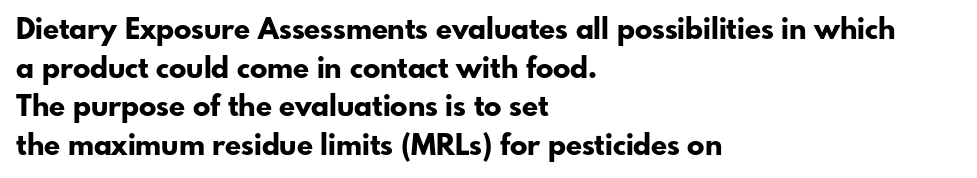
{"serif": "no", "italic": "no", "bold": "yes", "weight": "bold", "width": "normal", "stroke_contrast": "low", "x_height": "small", "monospaced": "no", "underline": "no", "align": "left", "line_spacing": "normal", "line_spacing_ratio": 1.33, "letter_spacing": "normal", "letter_spacing_em": 0.0, "glyph_px": 29}
